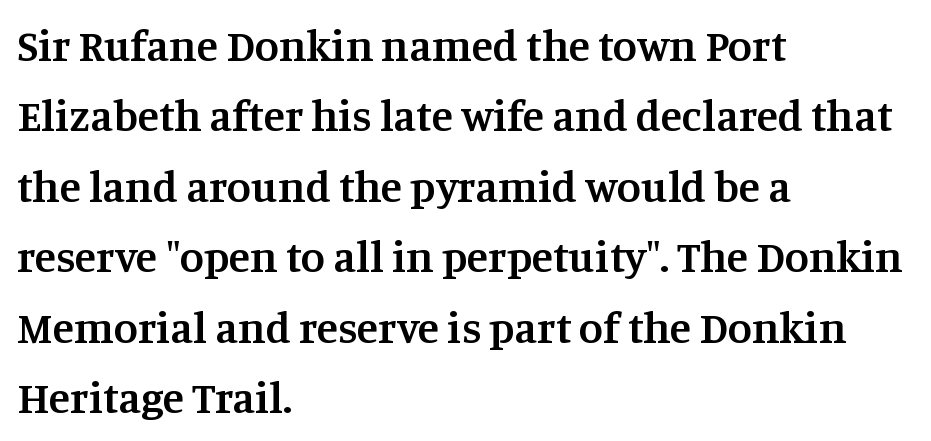
Q: Is the text bold? A: Semi-bold.
Q: Is the text italic (slanted)? A: No, it is upright.
Q: Is the typeface a serif or a sans-serif typeface? A: Serif.
Q: Is the text underlined? A: No.
Q: How is the paragraph aligned? A: Left-aligned.
Q: Is the spacing between letters normal or unusually wide? A: Normal.
Q: Is the spacing between lines tight, normal or loose? A: Normal.
Q: Width (condensed, normal, or wide)? A: Normal.
Q: Stroke contrast? A: Medium.
Q: x-height? A: Large.
Q: Monospaced? A: No.
